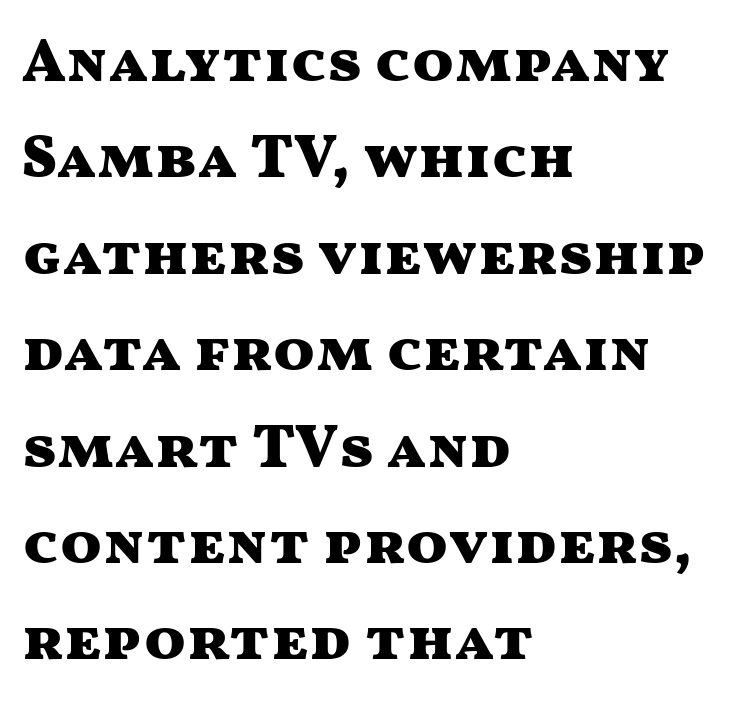
{"serif": "no", "italic": "no", "bold": "yes", "weight": "heavy", "width": "wide", "stroke_contrast": "medium", "x_height": "medium", "monospaced": "no", "underline": "no", "align": "left", "line_spacing": "normal", "line_spacing_ratio": 1.58, "letter_spacing": "normal", "letter_spacing_em": 0.0, "glyph_px": 61}
